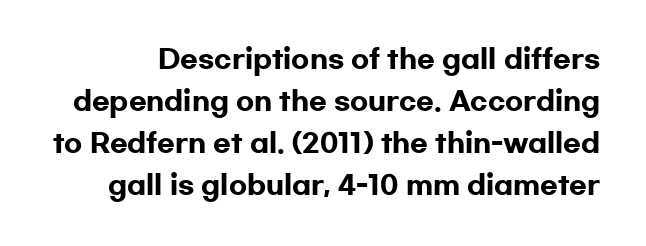
Is the letter spacing exaggerated? No — it looks like the ordinary default. No word sits above an underline. Designer's note — italics off, roman on. The line-height multiplier appears to be the usual default.
